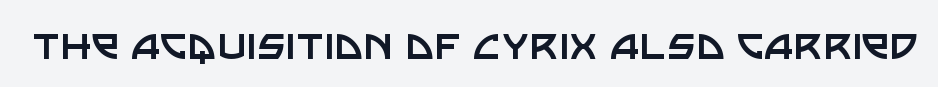
Nobody drew a line under any word here. Ordinary non-slanted type is in use. The font sits on the lighter half of the weight spectrum, regular included. You could not count columns in this text — the font is proportionally spaced. There is no visible air inserted between adjacent glyphs.
